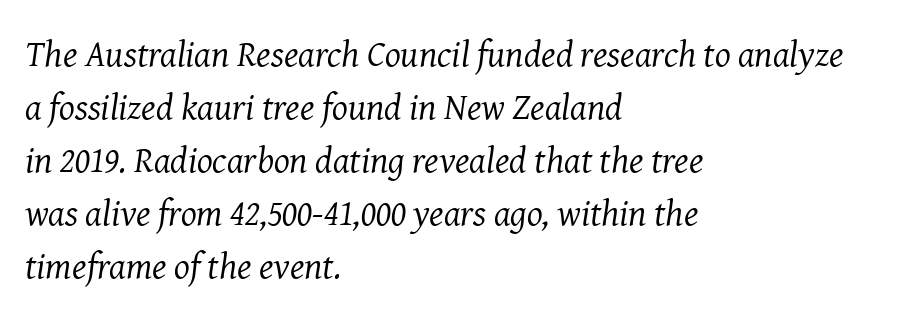
Leftover space on each line is placed entirely after the last word. Bold? No — there's no thickening of the strokes. A typesetter would call this leading conventional body-copy spacing. Rule under the text: the space is simply empty. The face used here has a pronounced slope to its letters. You could not count columns in this text — the font is proportionally spaced.
